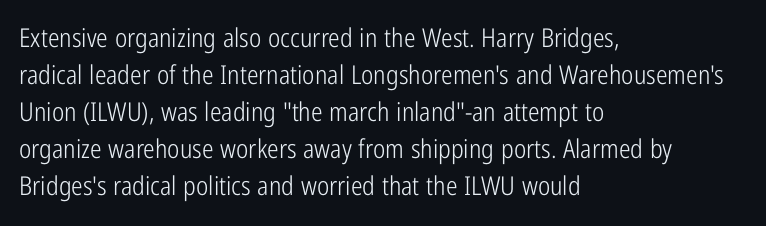
The image shows 26 px text type, upright; set left-aligned, normal line spacing (1.42x), normal letter spacing, not underlined.
